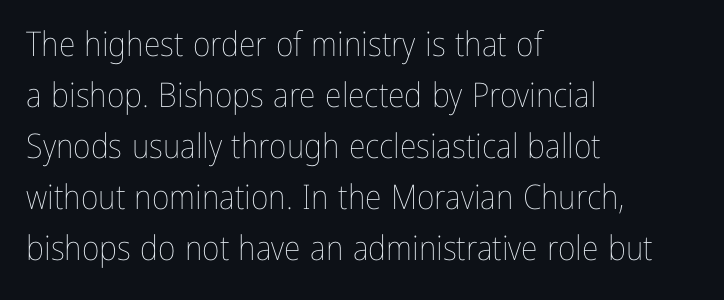
Baseline-to-baseline distance is the conventional proportion of letter height. Inter-character spacing is left at the font's built-in metrics. Caption: multi-line text, flush left, ragged right. Words float on clear page, feet unadorned. No chunkiness to these letters — they're not bold. Ascenders rise straight up at ninety degrees.
